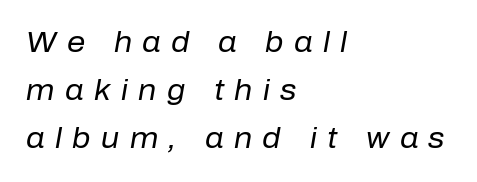
The rendering uses a moderate line-height, typical for paragraphs. The specimen omits any rule beneath the text block's lines. You can tell it's italic because the verticals aren't actually vertical. The typesetter chose a ragged-right arrangement here. How are the letters spaced? Widely, with obvious added tracking. Here the designer chose a conventional face with non-uniform glyph widths.
